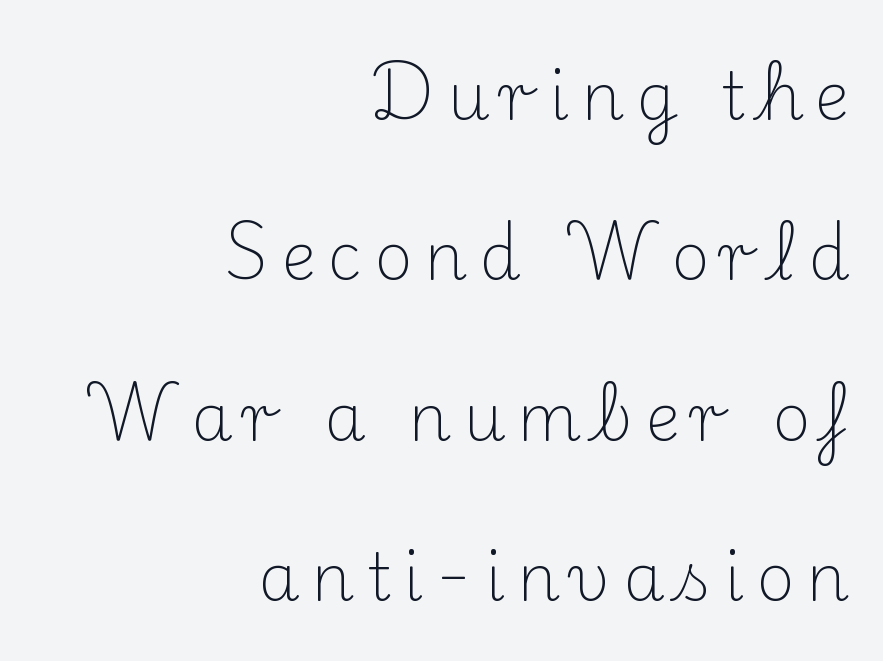
One-word summary of the alignment: right. A great deal of white space separates one row of letters from the next. You can tell it's not italic because the verticals are truly vertical. What kind of face is this? One with serifs. The gap between lines stays unmarked.
